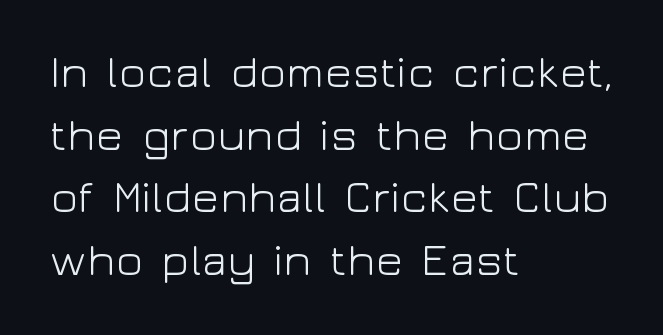
Q: Is the text bold? A: No.
Q: Is the text italic (slanted)? A: No, it is upright.
Q: Is the typeface a serif or a sans-serif typeface? A: Sans-serif.
Q: Is the text underlined? A: No.
Q: How is the paragraph aligned? A: Left-aligned.
Q: Is the spacing between letters normal or unusually wide? A: Normal.
Q: Is the spacing between lines tight, normal or loose? A: Normal.
Q: Width (condensed, normal, or wide)? A: Wide.
Q: Stroke contrast? A: Low.
Q: x-height? A: Medium.
Q: Monospaced? A: No.
